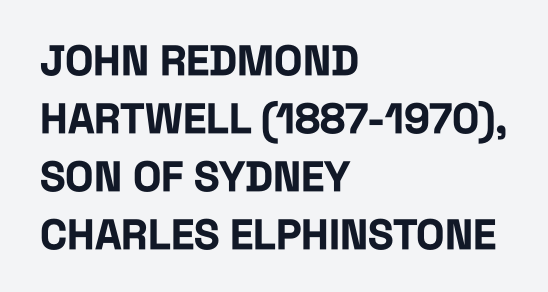
The image shows 42 px bold, condensed sans-serif type, upright; set left-aligned, normal line spacing (1.38x), normal letter spacing, not underlined; low stroke contrast and a large x-height.
